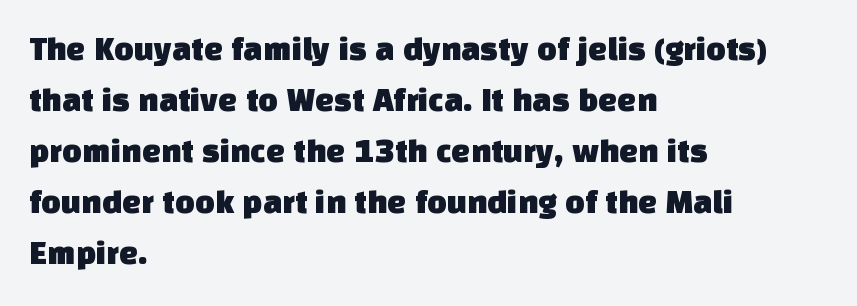
The image shows 34 px sans-serif type; set left-aligned, normal line spacing (1.5x), normal letter spacing, not underlined; low stroke contrast and a large x-height.
